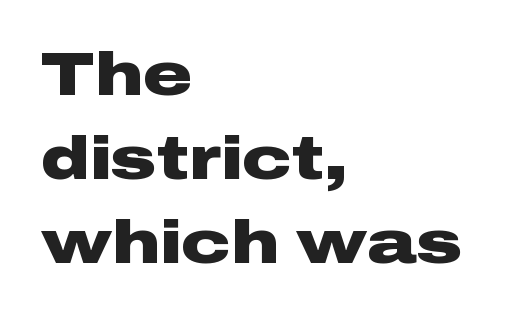
The image shows 61 px heavy, wide sans-serif type, upright; set left-aligned, normal line spacing (1.38x), normal letter spacing, not underlined; low stroke contrast and a medium x-height.
